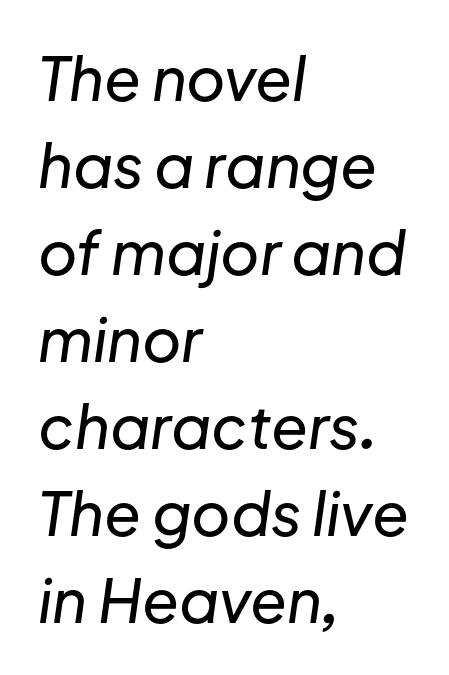
Does extra space separate the letters? No, they use regular spacing. An italicized treatment has been applied to the whole sample. The lines are quadded left. This sample has the flowing, uneven cadence of proportional lettering. Plain, unruled lines of type.
